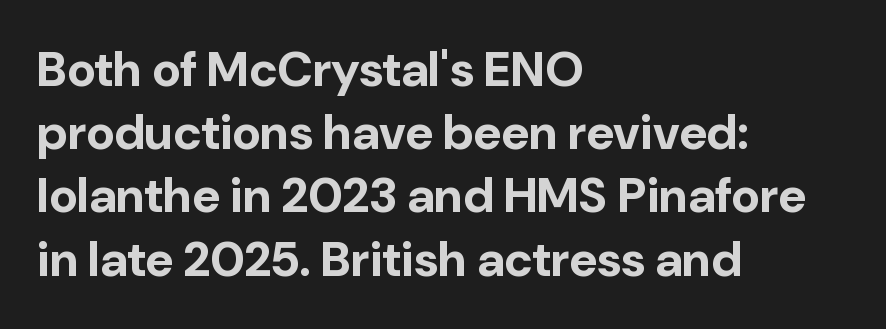
Q: Is the text bold? A: Yes.
Q: Is the text italic (slanted)? A: No, it is upright.
Q: Is the typeface a serif or a sans-serif typeface? A: Sans-serif.
Q: Is the text underlined? A: No.
Q: How is the paragraph aligned? A: Left-aligned.
Q: Is the spacing between letters normal or unusually wide? A: Normal.
Q: Is the spacing between lines tight, normal or loose? A: Normal.
Q: Width (condensed, normal, or wide)? A: Normal.
Q: Stroke contrast? A: Low.
Q: x-height? A: Medium.
Q: Monospaced? A: No.
